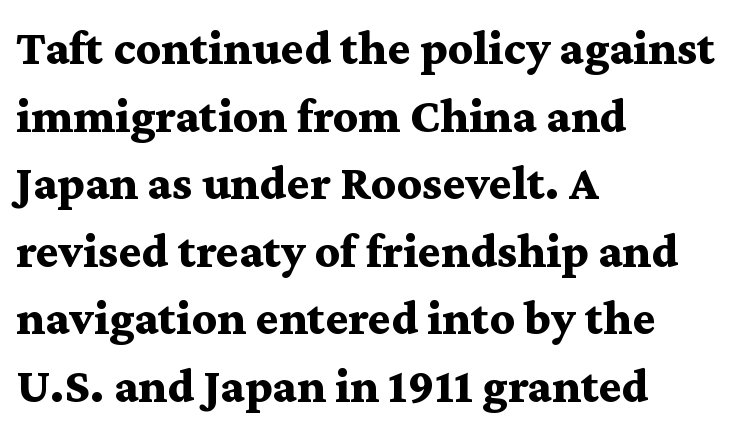
The image shows 49 px bold, wide serif type, upright; set left-aligned, normal line spacing (1.38x), normal letter spacing, not underlined; medium stroke contrast and a medium x-height.
